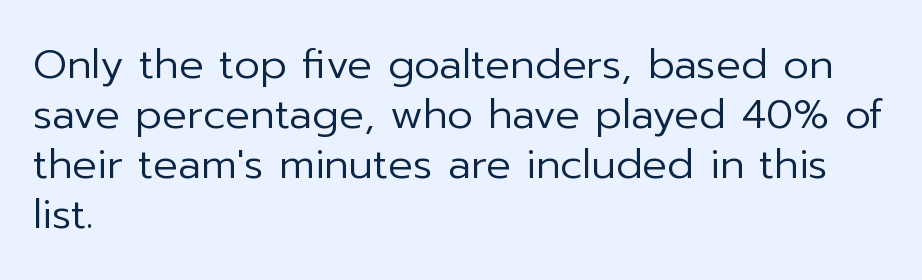
Q: Is the text bold? A: No.
Q: Is the text italic (slanted)? A: No, it is upright.
Q: Is the typeface a serif or a sans-serif typeface? A: Sans-serif.
Q: Is the text underlined? A: No.
Q: How is the paragraph aligned? A: Left-aligned.
Q: Is the spacing between letters normal or unusually wide? A: Normal.
Q: Width (condensed, normal, or wide)? A: Normal.
Q: Stroke contrast? A: Low.
Q: x-height? A: Medium.
Q: Monospaced? A: No.
